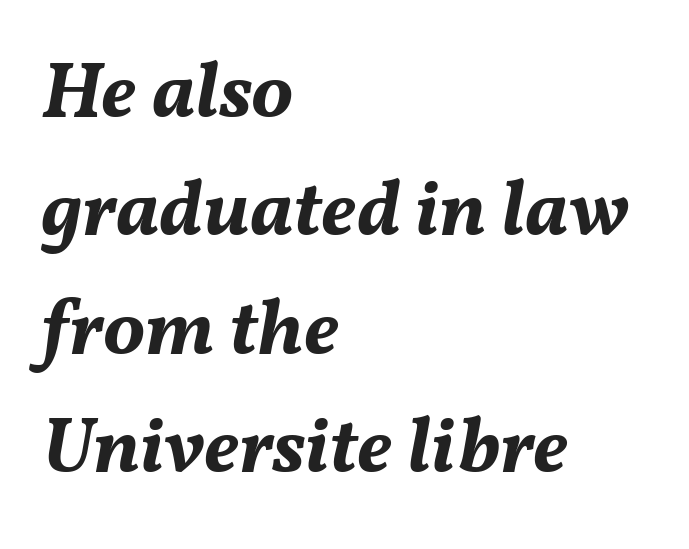
A typesetter would call this proportional, since set widths differ per character. Italic: yes, the glyphs are oblique. The space between consecutive lines is moderate. Compared with an ordinary text face, these strokes are far heavier — a full bold. Each line starts at the same left margin while the right side varies.
